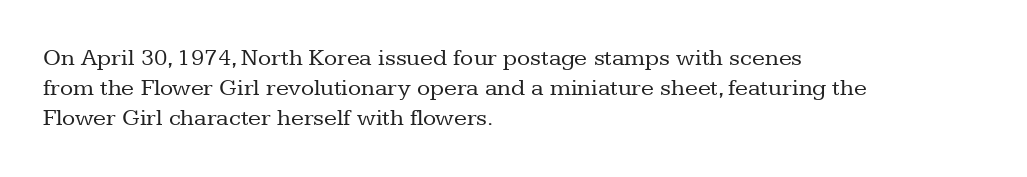
The image shows 24 px text type, upright; set left-aligned, normal line spacing (1.26x), normal letter spacing, not underlined.
